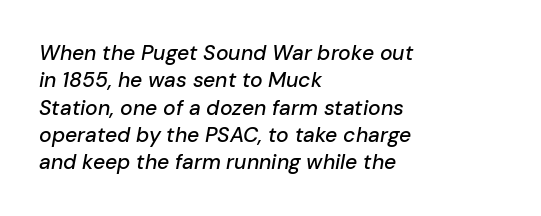
Letters rest on an invisible, unmarked baseline. Observe the ordinary spacing: letters are neighbours, not strangers. In terms of leading, this rendering sits right in the middle. These lines were composed using italics. Leftover space on each line is placed entirely after the last word.
